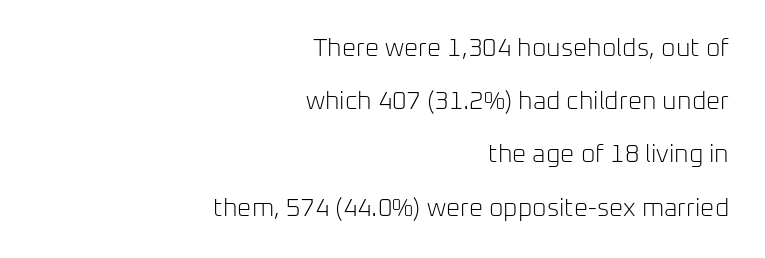
The image shows 25 px text type, upright; set right-aligned, loose line spacing (2.13x), normal letter spacing, not underlined.
